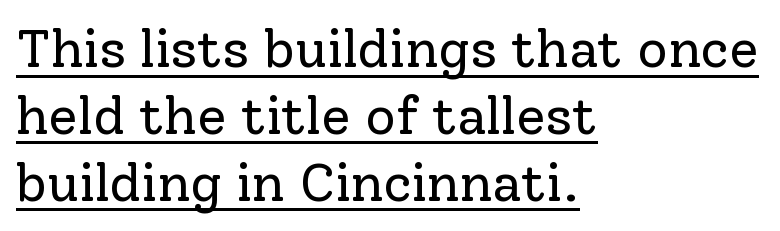
Q: Is the text bold? A: No.
Q: Is the text italic (slanted)? A: No, it is upright.
Q: Is the typeface a serif or a sans-serif typeface? A: Serif.
Q: Is the text underlined? A: Yes.
Q: How is the paragraph aligned? A: Left-aligned.
Q: Is the spacing between letters normal or unusually wide? A: Normal.
Q: Is the spacing between lines tight, normal or loose? A: Normal.
Q: Width (condensed, normal, or wide)? A: Normal.
Q: Stroke contrast? A: Low.
Q: x-height? A: Medium.
Q: Monospaced? A: No.
